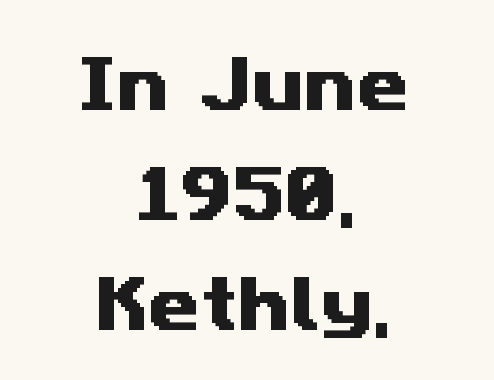
The image shows 60 px wide sans-serif type; set centered, line spacing 1.83x, normal letter spacing, not underlined; medium stroke contrast and a medium x-height.
